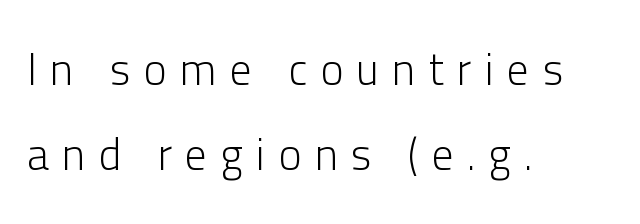
{"serif": "no", "italic": "no", "bold": "no", "weight": "light", "width": "normal", "stroke_contrast": "low", "x_height": "medium", "monospaced": "no", "underline": "no", "align": "left", "line_spacing": "loose", "line_spacing_ratio": 1.94, "letter_spacing": "wide", "letter_spacing_em": 0.3, "glyph_px": 44}
